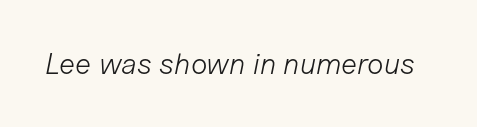
The passage shown is typed in a proportional face where columns would drift. Summary of weight: not heavy and not bold. No extra tracking has been applied to these lines. These lines were composed using italics. Words float on clear page, feet unadorned.
